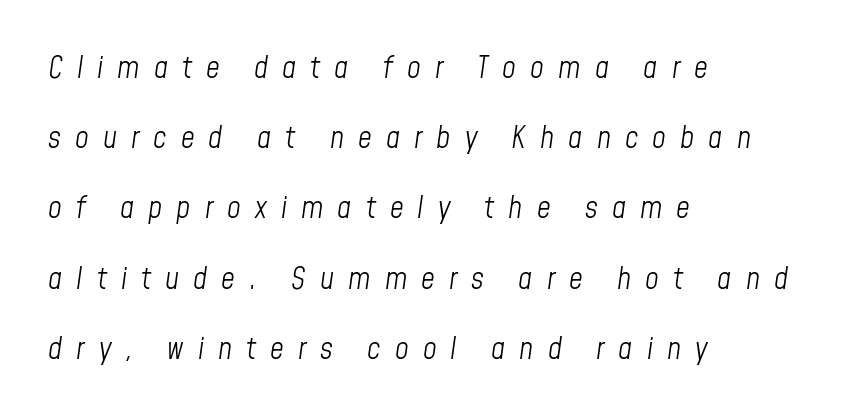
The image shows 30 px light, condensed type, italic (leaning right); set left-aligned, loose line spacing (2.34x), unusually wide letter spacing (+0.47 em), not underlined; low stroke contrast and a medium x-height.
